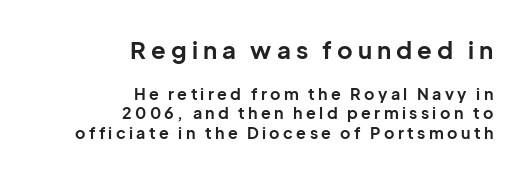
{"italic": "no", "bold": "yes", "underline": "no", "align": "right", "line_spacing_ratio": 1.23, "letter_spacing": "wide", "letter_spacing_em": 0.21, "larger_block": "first", "size_ratio": 1.5, "glyph_px": 24}
